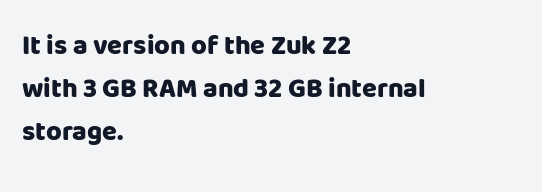
{"italic": "no", "bold": "yes", "underline": "no", "align": "left", "line_spacing": "normal", "line_spacing_ratio": 1.6, "letter_spacing": "normal", "letter_spacing_em": 0.0, "glyph_px": 27}
